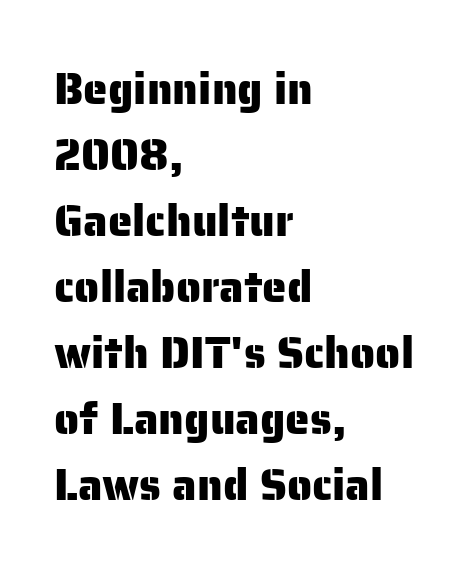
{"serif": "no", "italic": "no", "width": "normal", "stroke_contrast": "low", "x_height": "medium", "monospaced": "no", "underline": "no", "align": "left", "line_spacing": "normal", "line_spacing_ratio": 1.5, "letter_spacing": "normal", "letter_spacing_em": 0.0, "glyph_px": 44}
